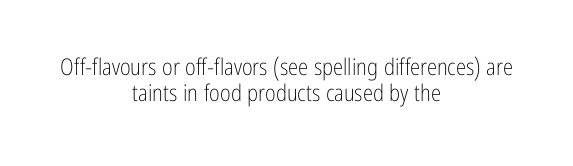
{"italic": "no", "bold": "no", "underline": "no", "align": "center", "line_spacing": "tight", "line_spacing_ratio": 1.15, "letter_spacing": "normal", "letter_spacing_em": 0.0, "glyph_px": 23}
